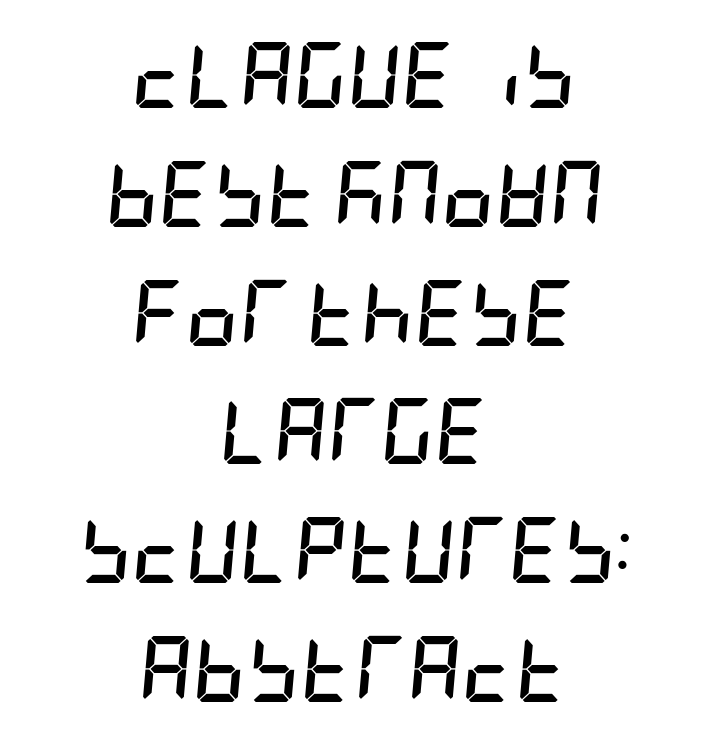
The image shows 66 px semibold, condensed type, italic (leaning right); set centered, line spacing 1.8x, normal letter spacing, not underlined; low stroke contrast and a large x-height.
